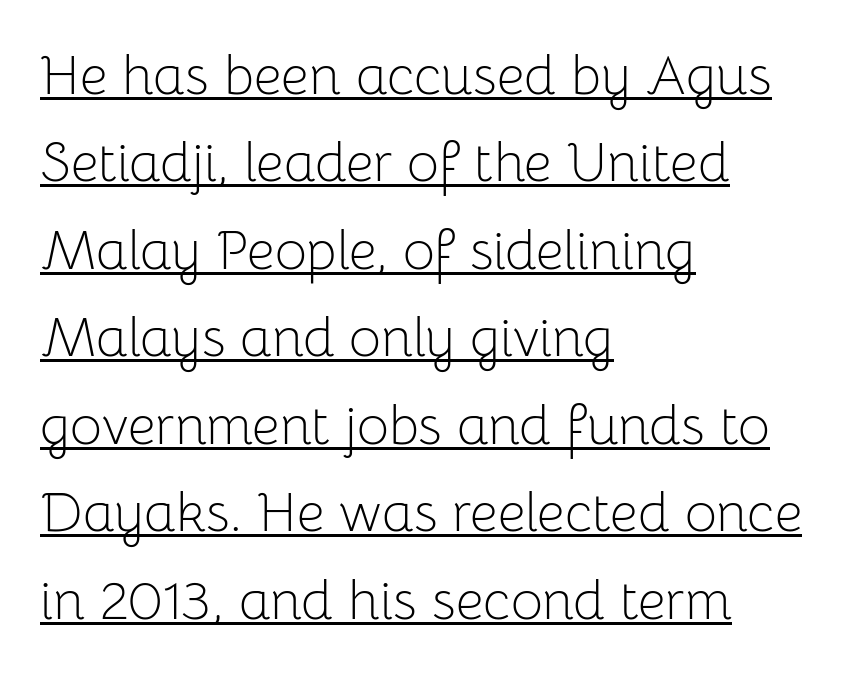
{"serif": "no", "italic": "no", "bold": "no", "weight": "light", "width": "normal", "stroke_contrast": "low", "x_height": "medium", "monospaced": "no", "underline": "yes", "align": "left", "line_spacing": "normal", "line_spacing_ratio": 1.59, "letter_spacing": "normal", "letter_spacing_em": 0.0, "glyph_px": 55}
